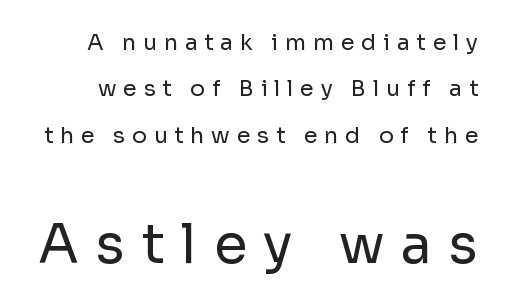
{"serif": "no", "italic": "no", "bold": "no", "weight": "regular", "width": "normal", "stroke_contrast": "low", "x_height": "medium", "monospaced": "no", "underline": "no", "line_spacing": "loose", "line_spacing_ratio": 2.11, "letter_spacing": "wide", "letter_spacing_em": 0.31, "larger_block": "second", "size_ratio": 2.45, "glyph_px": 54}
